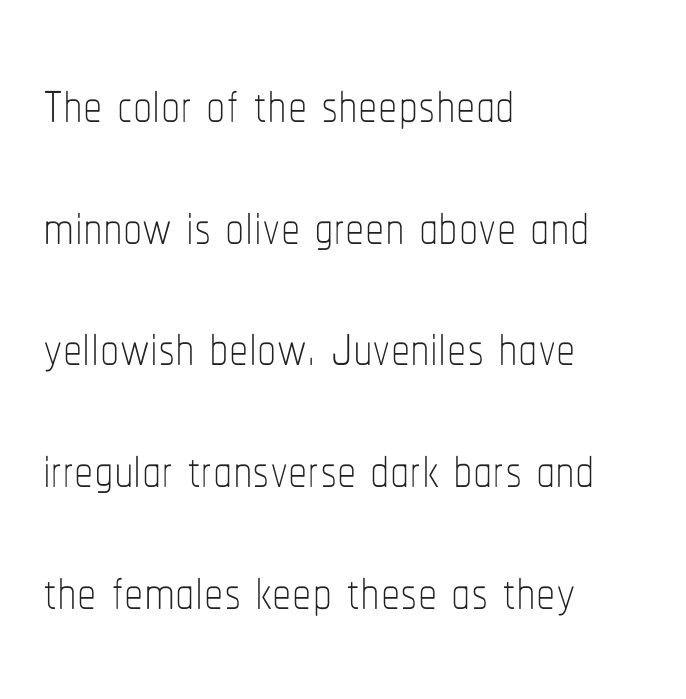
Regular leading. Does the lettering tilt? It doesn't — this is upright. Unbolded letterforms with no extra heft. Check under the words: just untouched page.
